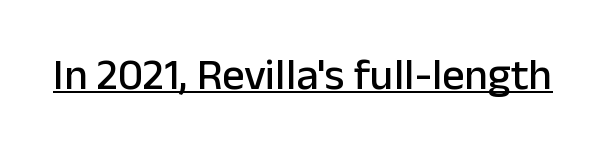
Q: Is the text italic (slanted)? A: No, it is upright.
Q: Is the typeface a serif or a sans-serif typeface? A: Sans-serif.
Q: Is the text underlined? A: Yes.
Q: Is the spacing between letters normal or unusually wide? A: Normal.
Q: Width (condensed, normal, or wide)? A: Normal.
Q: Stroke contrast? A: Low.
Q: x-height? A: Medium.
Q: Monospaced? A: No.
